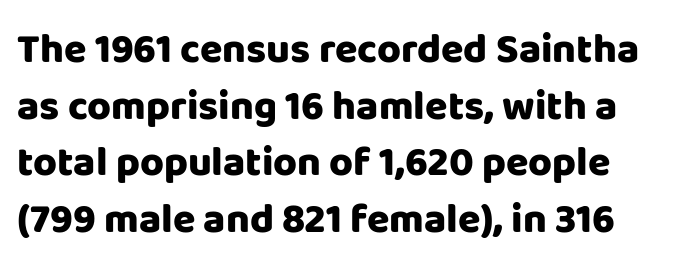
Font category for this specimen: sans-serif. Notice how thick the strokes are: this is what a full bold looks like. Underline: absent. Whoever set this chose a conventional vertical rhythm.
